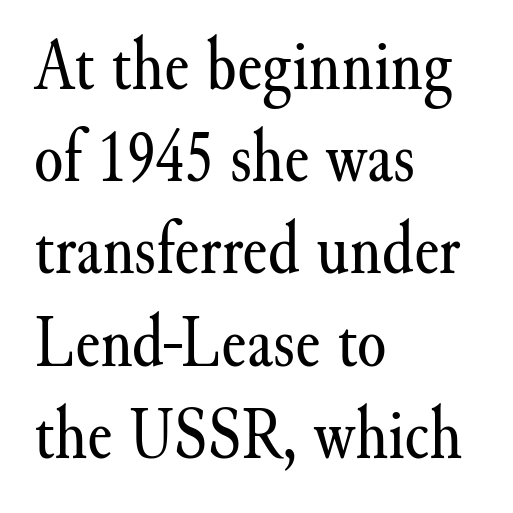
The face used here is proportionally spaced, like ordinary book or web type. The font is comparable to plain body text, perhaps lighter. The specimen reads as upright at a glance. Type style note: has serifs.
